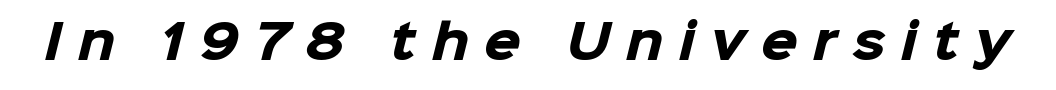
Q: Is the text bold? A: Yes.
Q: Is the typeface a serif or a sans-serif typeface? A: Sans-serif.
Q: Is the text underlined? A: No.
Q: Is the spacing between letters normal or unusually wide? A: Unusually wide.
Q: Width (condensed, normal, or wide)? A: Normal.
Q: Stroke contrast? A: Low.
Q: x-height? A: Medium.
Q: Monospaced? A: No.
